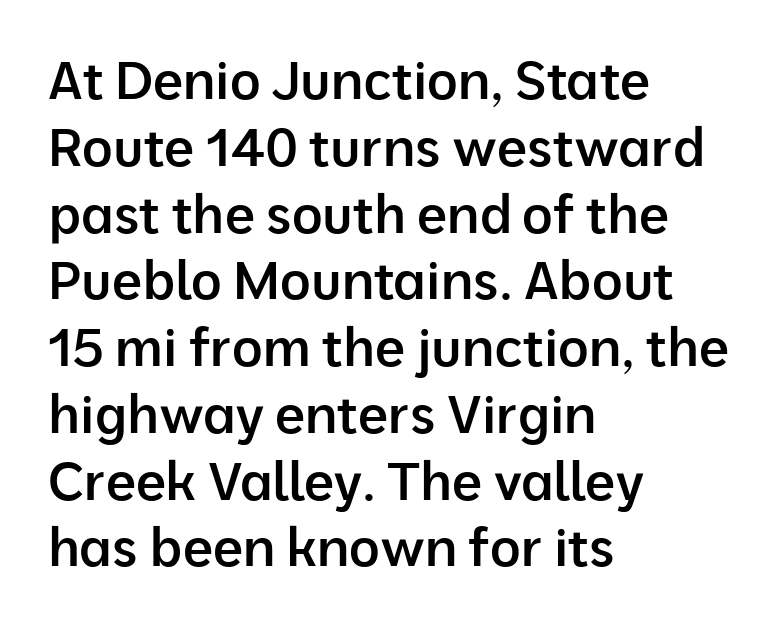
The image shows 53 px semibold sans-serif type, upright; set left-aligned, normal line spacing (1.26x), normal letter spacing, not underlined; low stroke contrast and a medium x-height.
